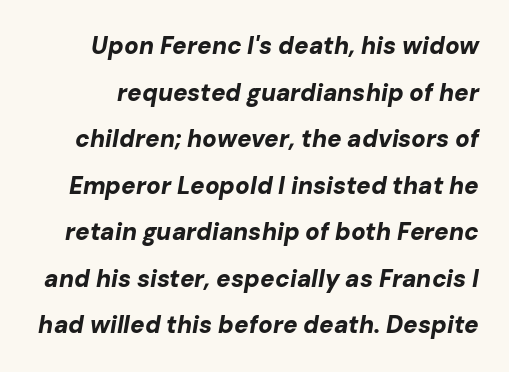
Nobody drew a line under any word here. The glyphs have the mass of a bold cut. Between one letter and the next there's only the usual sliver of space. Compared with typical paragraphs, the rows here are farther apart. The font's italic variant was chosen for this text.
